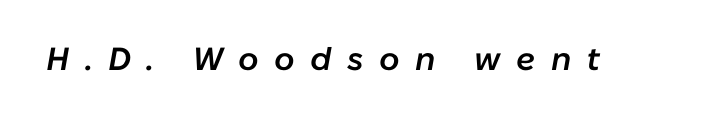
{"italic": "yes", "lean": "right", "slant_degrees": 10, "bold": "semi", "weight": "semibold", "width": "normal", "stroke_contrast": "low", "x_height": "medium", "monospaced": "no", "underline": "no", "letter_spacing": "wide", "letter_spacing_em": 0.48, "glyph_px": 32}
